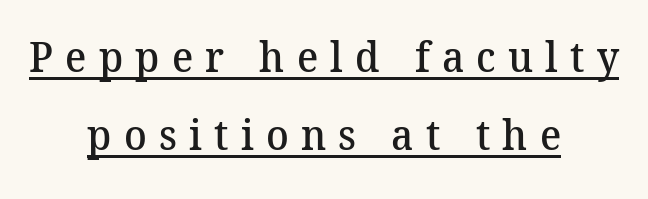
The image shows 42 px semibold serif type; set centered, line spacing 1.86x, unusually wide letter spacing (+0.29 em), underlined; medium stroke contrast and a medium x-height.
